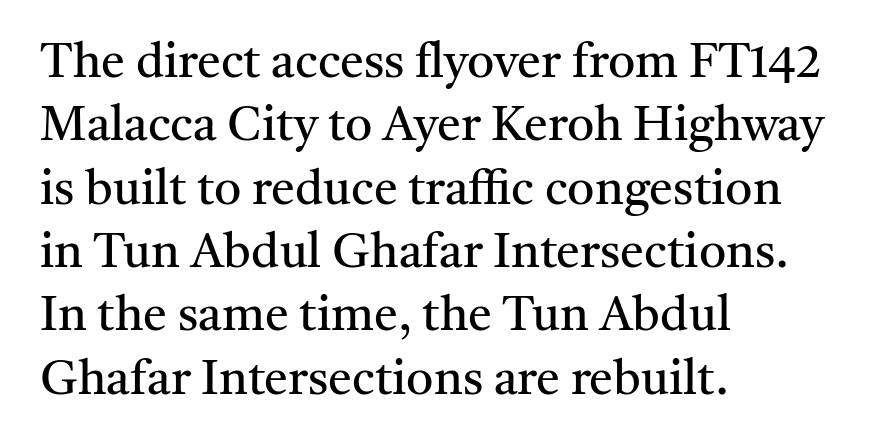
A roman cut, with each character standing at attention. No word sits above an underline. The rag falls on the right side of this text block. Nobody touched the tracking dial on this one.
